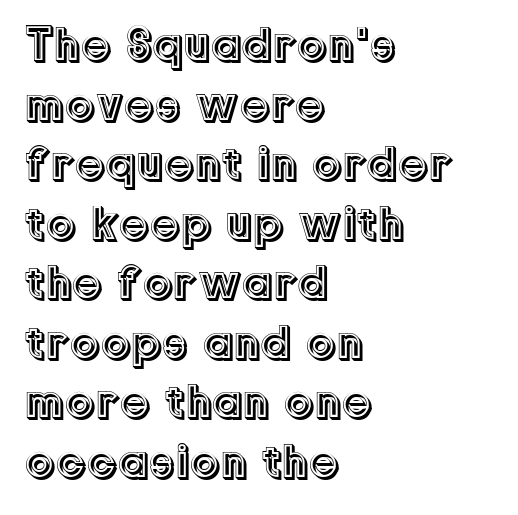
Q: Is the text italic (slanted)? A: No, it is upright.
Q: Is the text underlined? A: No.
Q: How is the paragraph aligned? A: Left-aligned.
Q: Is the spacing between letters normal or unusually wide? A: Normal.
Q: Width (condensed, normal, or wide)? A: Normal.
Q: x-height? A: Medium.
Q: Monospaced? A: No.
